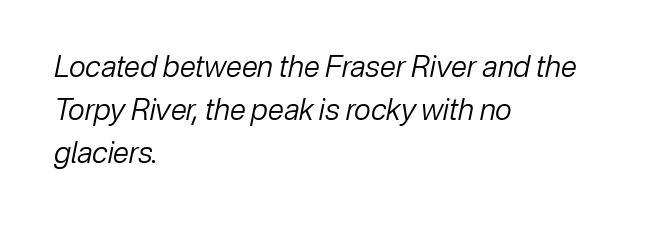
{"italic": "yes", "lean": "right", "slant_degrees": 12, "bold": "no", "weight": "regular", "width": "normal", "stroke_contrast": "low", "x_height": "medium", "monospaced": "no", "underline": "no", "align": "left", "line_spacing": "normal", "line_spacing_ratio": 1.49, "letter_spacing": "normal", "letter_spacing_em": 0.0, "glyph_px": 29}
